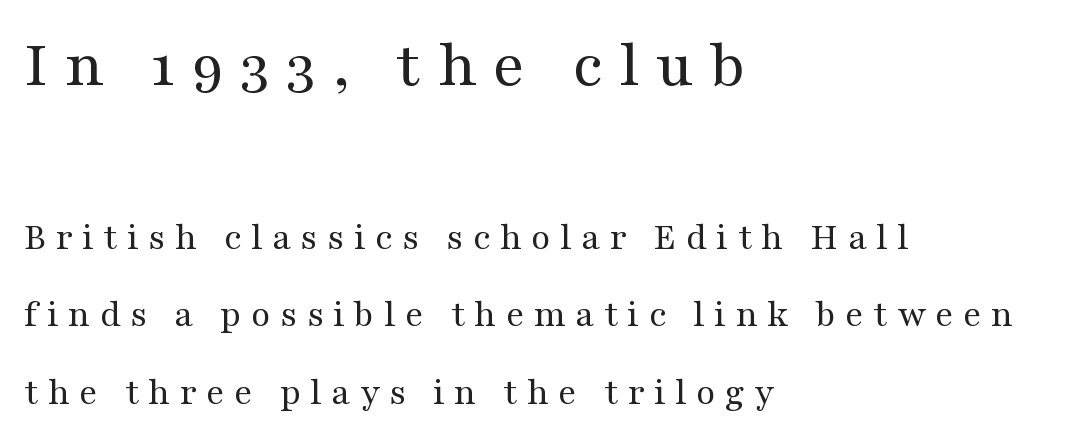
{"serif": "yes", "italic": "no", "bold": "no", "weight": "regular", "width": "wide", "stroke_contrast": "medium", "x_height": "medium", "monospaced": "no", "underline": "no", "align": "left", "line_spacing": "loose", "line_spacing_ratio": 1.99, "letter_spacing": "wide", "letter_spacing_em": 0.24, "larger_block": "first", "size_ratio": 1.74, "glyph_px": 68}
